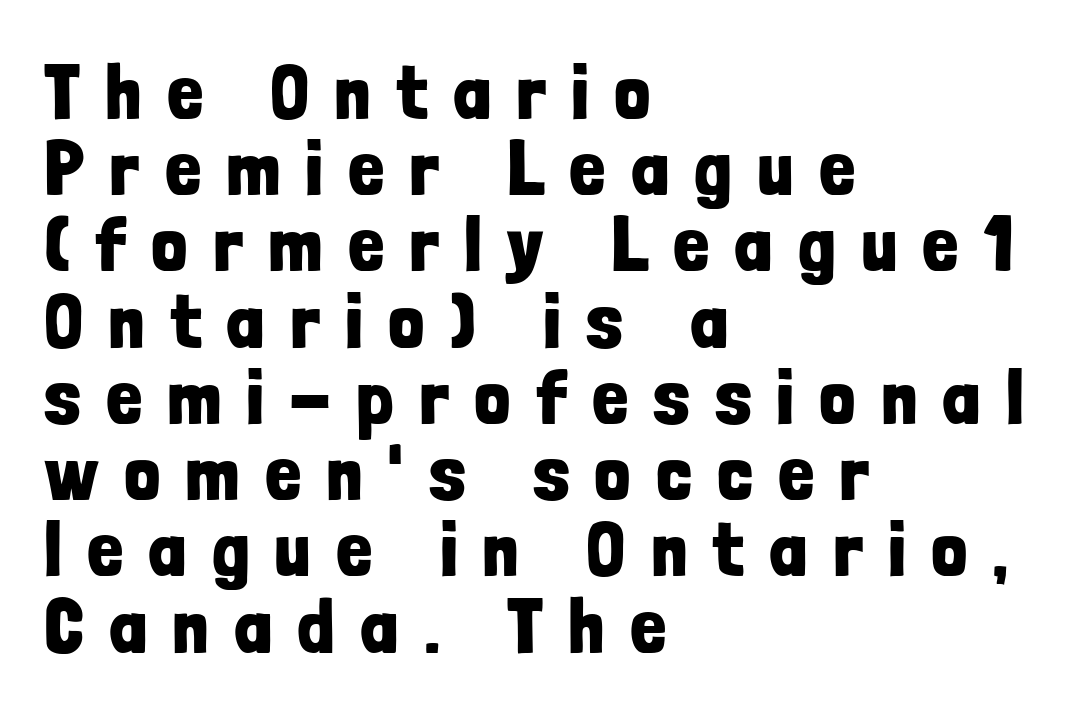
The image shows 77 px bold, condensed sans-serif type, upright; set left-aligned, tight line spacing (0.99x), unusually wide letter spacing (+0.35 em), not underlined; low stroke contrast and a medium x-height.
